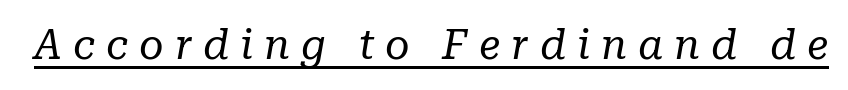
Q: Is the text bold? A: No.
Q: Is the text italic (slanted)? A: Yes, it leans right by about 10 degrees.
Q: Is the typeface a serif or a sans-serif typeface? A: Serif.
Q: Is the text underlined? A: Yes.
Q: Is the spacing between letters normal or unusually wide? A: Unusually wide.
Q: Width (condensed, normal, or wide)? A: Normal.
Q: Stroke contrast? A: Low.
Q: x-height? A: Medium.
Q: Monospaced? A: No.
